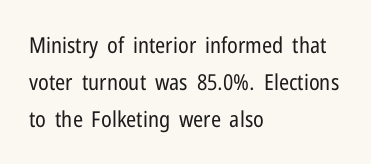
The image shows 22 px text type, upright; set left-aligned, normal line spacing (1.69x), normal letter spacing, not underlined.
